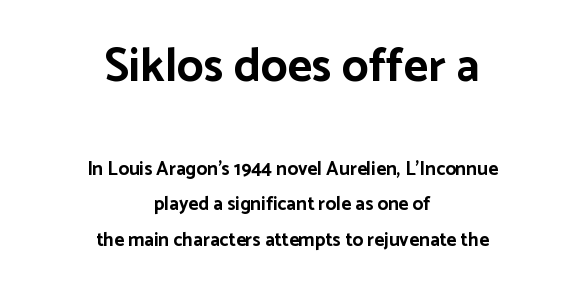
Note the varied advance widths — an 'i' is clearly narrower than an 'm'. Glyph-to-glyph distance matches everyday printed text. Glance below the letters and you will spot only blank space. The typeface chosen for these lines omits serifs. Line starts and ends both wander, symmetrically. The type sits square on the baseline with zero lean.
